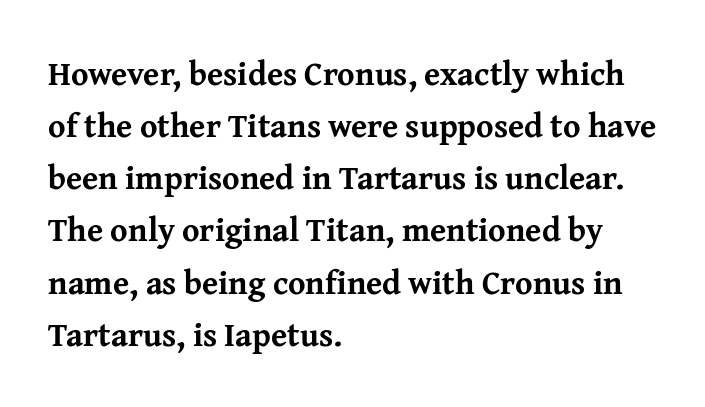
Q: Is the text bold? A: Yes.
Q: Is the text italic (slanted)? A: No, it is upright.
Q: Is the typeface a serif or a sans-serif typeface? A: Serif.
Q: Is the text underlined? A: No.
Q: How is the paragraph aligned? A: Left-aligned.
Q: Is the spacing between letters normal or unusually wide? A: Normal.
Q: Is the spacing between lines tight, normal or loose? A: Normal.
Q: Width (condensed, normal, or wide)? A: Normal.
Q: Stroke contrast? A: Medium.
Q: x-height? A: Medium.
Q: Monospaced? A: No.
